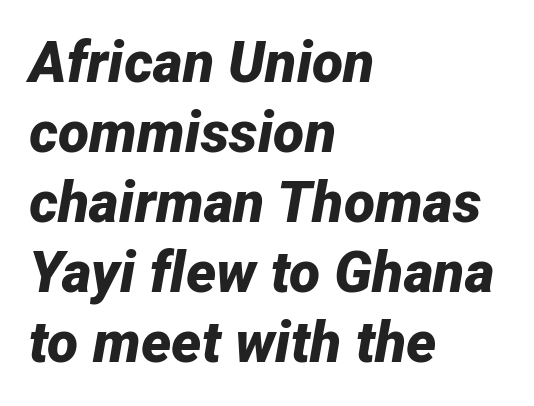
Compared with typical body copy, the letter spacing here is the same. No word sits above an underline. Think of a printed novel: that variable character pitch is what you see here. A typesetter would mark this as italic.
